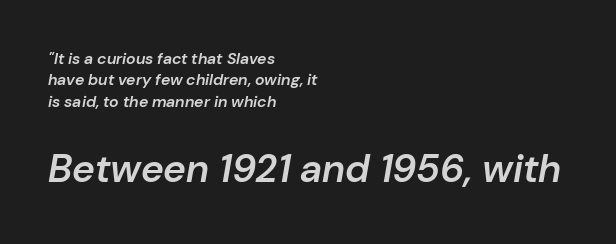
Q: Is the text bold? A: Semi-bold.
Q: Is the text italic (slanted)? A: Yes, it leans right by about 10 degrees.
Q: Is the text underlined? A: No.
Q: How is the paragraph aligned? A: Left-aligned.
Q: Is the spacing between letters normal or unusually wide? A: Normal.
Q: Is the spacing between lines tight, normal or loose? A: Normal.
Q: Which block of text is set in a larger size, the first (top) or the second (bottom)? A: The second (bottom) one.
Q: Width (condensed, normal, or wide)? A: Normal.
Q: Stroke contrast? A: Low.
Q: x-height? A: Medium.
Q: Monospaced? A: No.
